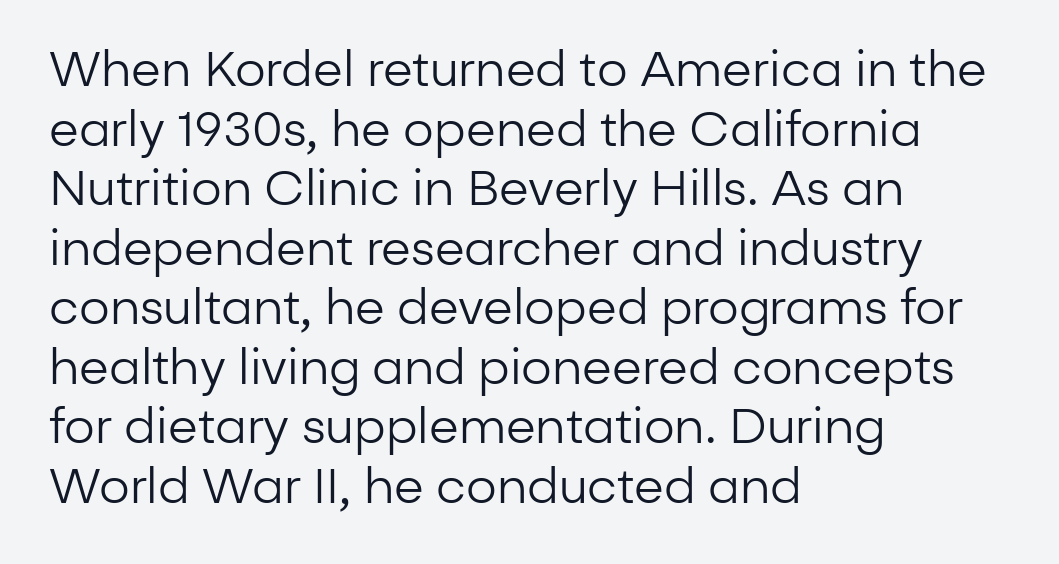
The image shows 48 px regular-weight sans-serif type, upright; set left-aligned, line spacing 1.24x, normal letter spacing, not underlined; low stroke contrast and a medium x-height.
